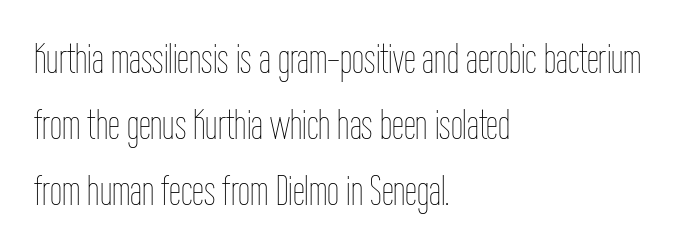
Q: Is the text bold? A: No.
Q: Is the text italic (slanted)? A: No, it is upright.
Q: Is the text underlined? A: No.
Q: How is the paragraph aligned? A: Left-aligned.
Q: Is the spacing between letters normal or unusually wide? A: Normal.
Q: Is the spacing between lines tight, normal or loose? A: Normal.
Q: Width (condensed, normal, or wide)? A: Condensed.
Q: Stroke contrast? A: Low.
Q: x-height? A: Medium.
Q: Monospaced? A: No.
